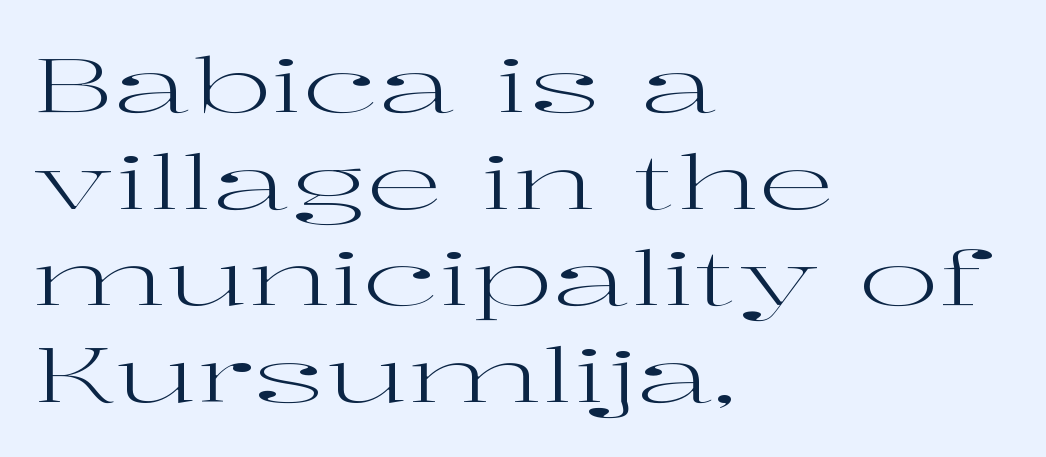
Q: Is the text bold? A: No.
Q: Is the text italic (slanted)? A: No, it is upright.
Q: Is the typeface a serif or a sans-serif typeface? A: Serif.
Q: Is the text underlined? A: No.
Q: How is the paragraph aligned? A: Left-aligned.
Q: Is the spacing between letters normal or unusually wide? A: Normal.
Q: Is the spacing between lines tight, normal or loose? A: Normal.
Q: Width (condensed, normal, or wide)? A: Wide.
Q: Stroke contrast? A: High.
Q: x-height? A: Medium.
Q: Monospaced? A: No.
